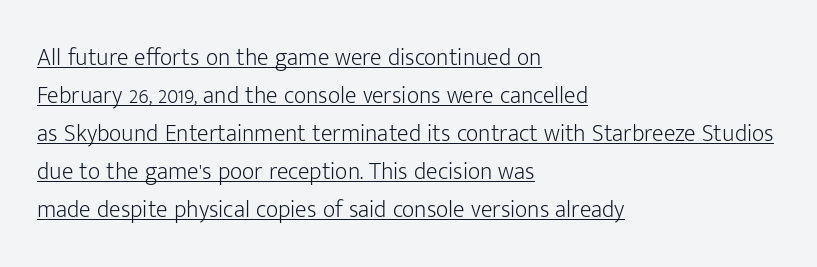
This rendering uses left alignment, leaving the right contour irregular. The rendering uses a moderate line-height, typical for paragraphs. Decoration check: the copy is underlined. Nope, not italic — everything's standing straight. The font is comparable to plain body text, perhaps lighter.
